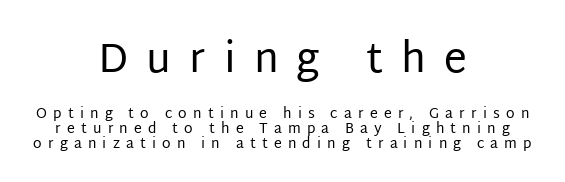
The image shows 41 px regular-weight sans-serif type, upright; set centered, tight line spacing (1.07x), unusually wide letter spacing (+0.44 em), not underlined; the first (top) block is 2.93x larger; low stroke contrast and a large x-height.
